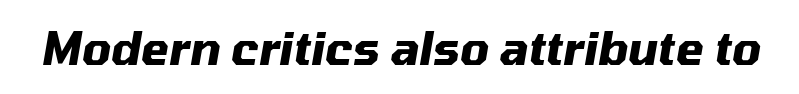
The image shows 45 px heavy type, italic (leaning right); set normal letter spacing, not underlined; medium stroke contrast and a medium x-height.
